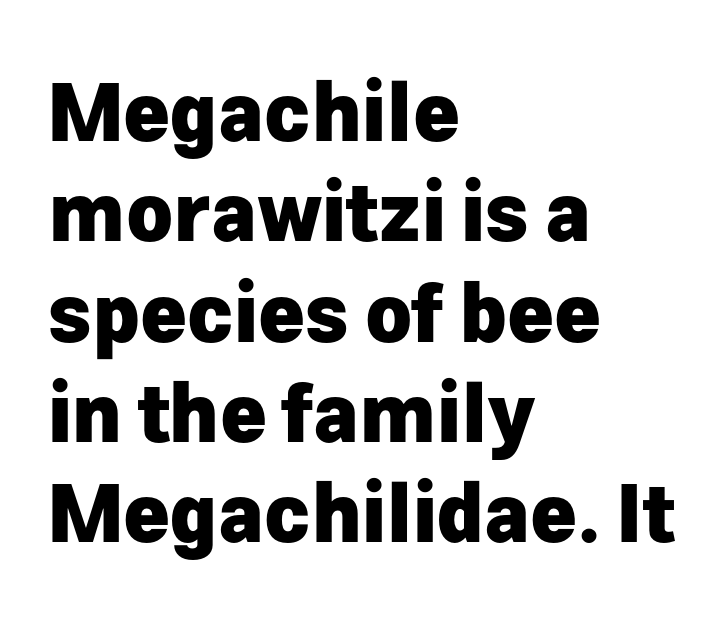
{"serif": "no", "italic": "no", "bold": "yes", "weight": "heavy", "width": "normal", "stroke_contrast": "low", "x_height": "medium", "monospaced": "no", "underline": "no", "align": "left", "line_spacing": "normal", "line_spacing_ratio": 1.27, "letter_spacing": "normal", "letter_spacing_em": 0.0, "glyph_px": 79}
